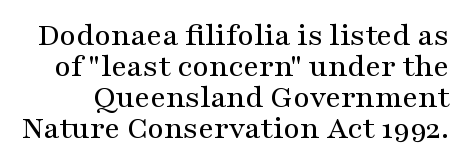
Q: Is the text italic (slanted)? A: No, it is upright.
Q: Is the typeface a serif or a sans-serif typeface? A: Serif.
Q: Is the text underlined? A: No.
Q: Is the spacing between letters normal or unusually wide? A: Normal.
Q: Is the spacing between lines tight, normal or loose? A: Tight.
Q: Width (condensed, normal, or wide)? A: Wide.
Q: Stroke contrast? A: Medium.
Q: x-height? A: Medium.
Q: Monospaced? A: No.
